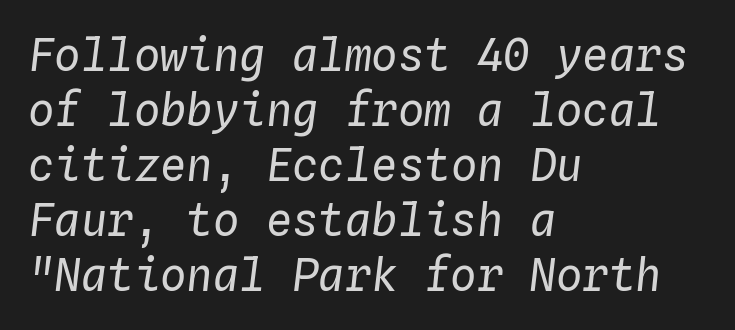
Here the designer chose a console-style face with uniform glyph widths. Left-aligned paragraph, ragged on the right. Ink coverage per letter is moderate at most. Quick note: italic. Summary of vertical rhythm: regular, with standard interline spacing.
